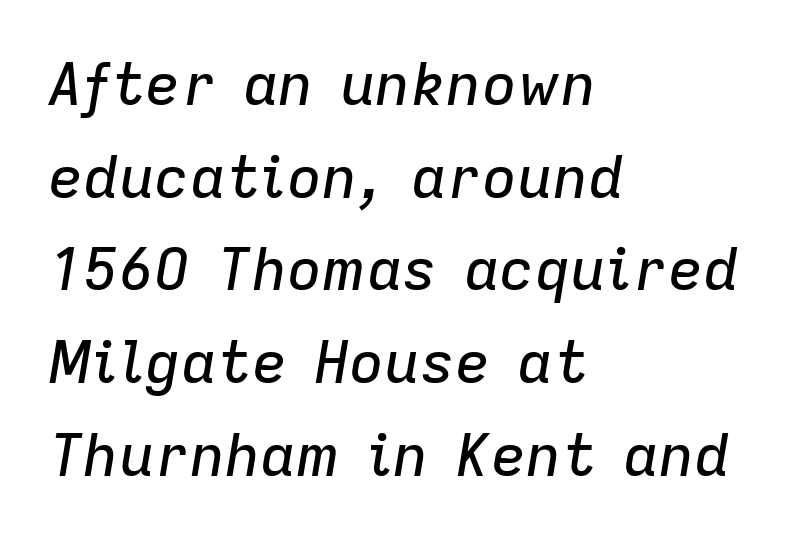
{"italic": "yes", "lean": "right", "slant_degrees": 9, "width": "normal", "stroke_contrast": "low", "x_height": "medium", "monospaced": "no", "underline": "no", "align": "left", "line_spacing": "normal", "line_spacing_ratio": 1.57, "letter_spacing": "normal", "letter_spacing_em": 0.0, "glyph_px": 59}
